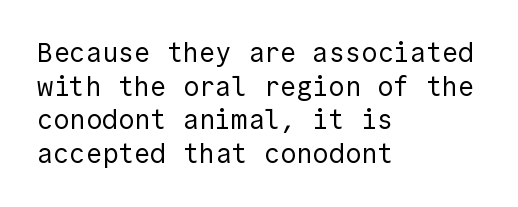
The image shows 27 px text type, upright; set left-aligned, normal line spacing (1.25x), normal letter spacing, not underlined.
